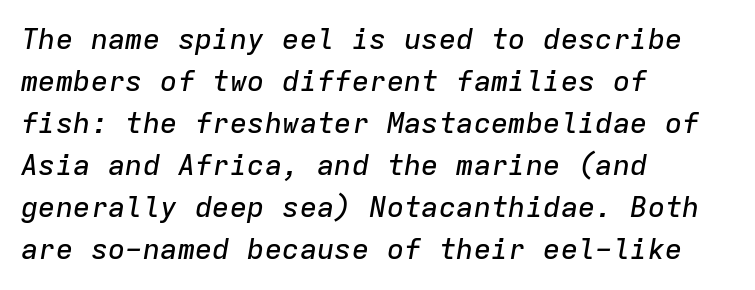
The image shows 29 px text type, italic (leaning right), monospaced; set left-aligned, normal line spacing (1.45x), normal letter spacing, not underlined; low stroke contrast and a medium x-height.
